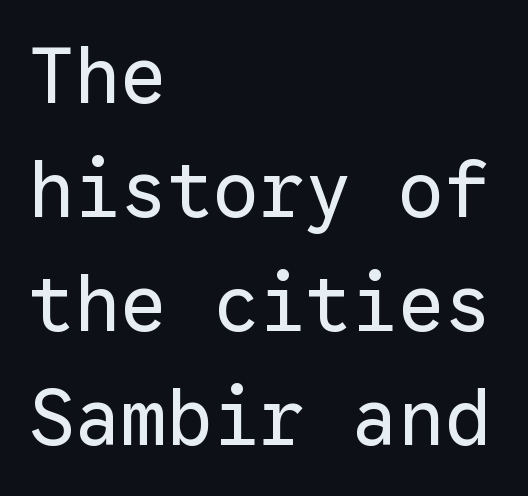
Q: Is the text bold? A: No.
Q: Is the text italic (slanted)? A: No, it is upright.
Q: Is the typeface a serif or a sans-serif typeface? A: Sans-serif.
Q: Is the text underlined? A: No.
Q: How is the paragraph aligned? A: Left-aligned.
Q: Is the spacing between letters normal or unusually wide? A: Normal.
Q: Is the spacing between lines tight, normal or loose? A: Normal.
Q: Width (condensed, normal, or wide)? A: Normal.
Q: Stroke contrast? A: Low.
Q: x-height? A: Medium.
Q: Monospaced? A: Yes.
